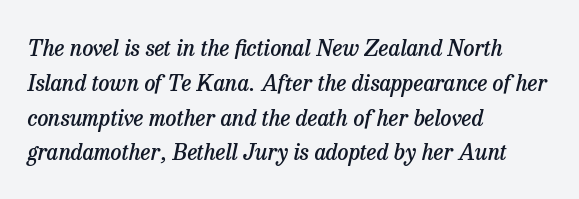
{"italic": "yes", "lean": "right", "slant_degrees": 13, "bold": "semi", "underline": "no", "align": "left", "line_spacing": "normal", "line_spacing_ratio": 1.58, "letter_spacing": "normal", "letter_spacing_em": 0.0, "glyph_px": 22}
